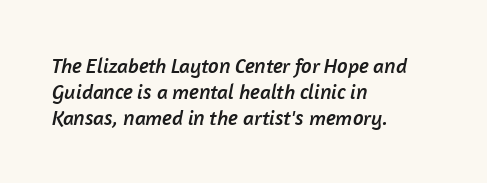
Short and long lines alike share a common starting point at left. Nobody touched the tracking dial on this one. The string is rendered with underlining switched off.
